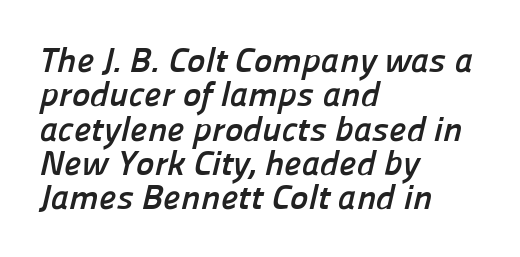
The image shows 35 px semibold sans-serif type; set left-aligned, tight line spacing (0.98x), normal letter spacing, not underlined; low stroke contrast and a medium x-height.
